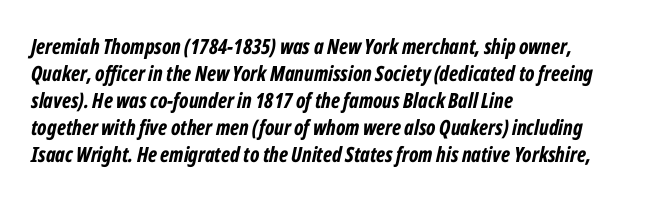
The image shows 21 px bold type, italic (leaning right); set left-aligned, normal line spacing (1.28x), normal letter spacing, not underlined.
